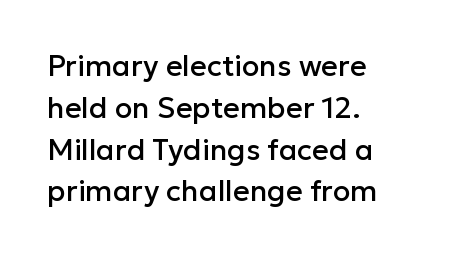
{"serif": "no", "italic": "no", "width": "normal", "stroke_contrast": "low", "x_height": "medium", "monospaced": "no", "underline": "no", "align": "left", "line_spacing": "normal", "line_spacing_ratio": 1.44, "letter_spacing": "normal", "letter_spacing_em": 0.0, "glyph_px": 29}
